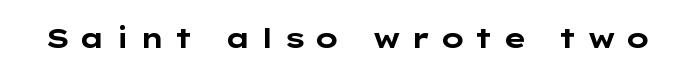
Is this a sans? Yes — the strokes have no serifs. Tall strokes in this sample are plumb rather than angled. The space directly below the letters is spotless. Character widths vary here, with narrow letters taking less room than wide ones.
